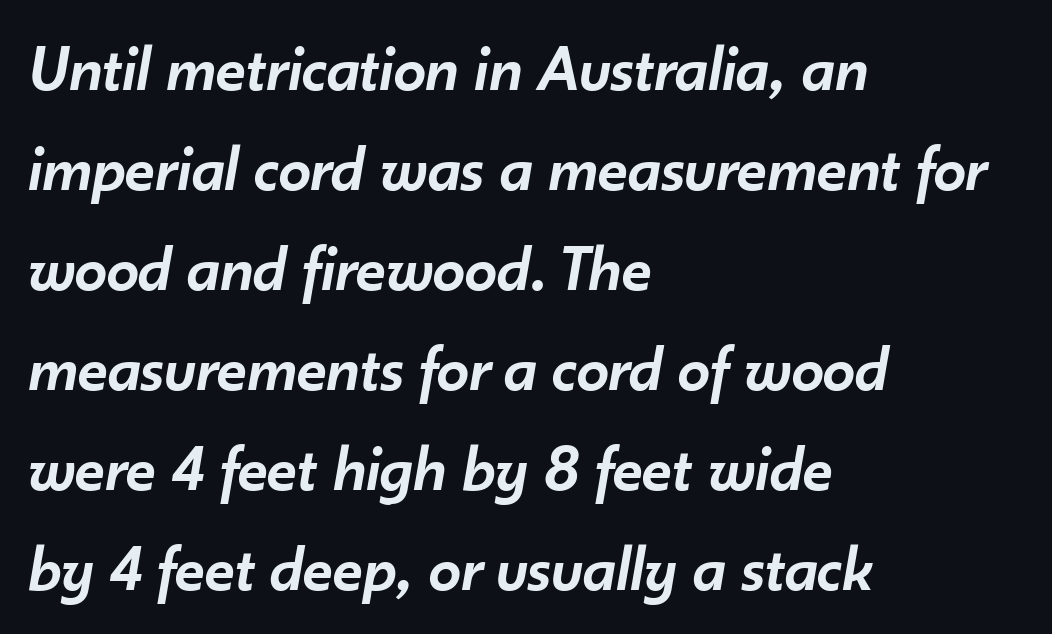
The rendering applies a slant to the glyphs. The passage shown stacks its lines at a standard gap. Typographic density is moderately raised because the face is semibold. The letters advance in unequal steps, a hallmark of proportional type. The paragraph shown leans on its left margin. Letters rest on an invisible, unmarked baseline.
